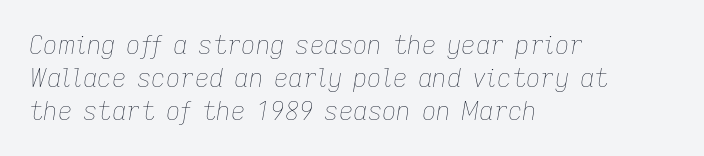
{"italic": "yes", "lean": "right", "slant_degrees": 9, "bold": "no", "underline": "no", "align": "left", "line_spacing": "normal", "line_spacing_ratio": 1.32, "letter_spacing": "normal", "letter_spacing_em": 0.0, "glyph_px": 25}
